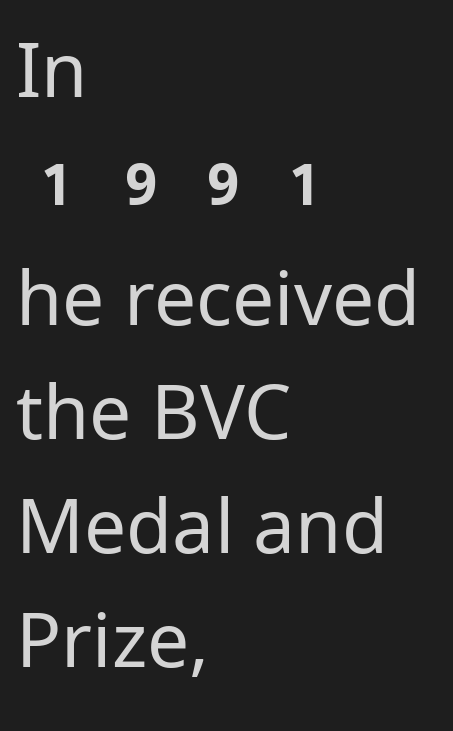
The image shows 75 px regular-weight sans-serif type, upright; set left-aligned, normal line spacing (1.52x), normal letter spacing, not underlined; low stroke contrast and a medium x-height.
